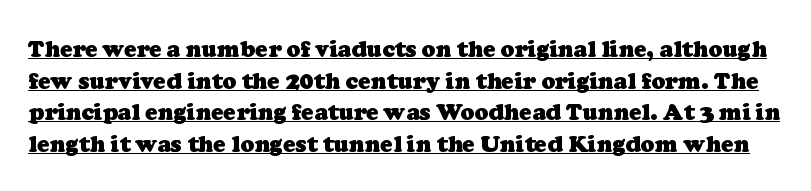
Q: Is the text bold? A: Yes.
Q: Is the text underlined? A: Yes.
Q: Is the spacing between letters normal or unusually wide? A: Normal.
Q: Is the spacing between lines tight, normal or loose? A: Normal.
